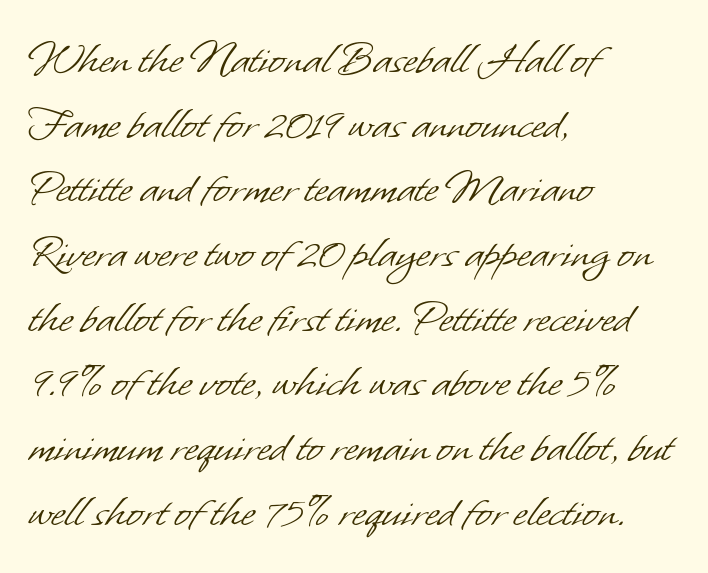
Q: Is the text bold? A: No.
Q: Is the typeface a serif or a sans-serif typeface? A: Sans-serif.
Q: Is the text underlined? A: No.
Q: How is the paragraph aligned? A: Left-aligned.
Q: Is the spacing between letters normal or unusually wide? A: Normal.
Q: Is the spacing between lines tight, normal or loose? A: Normal.
Q: Width (condensed, normal, or wide)? A: Normal.
Q: Stroke contrast? A: Low.
Q: x-height? A: Small.
Q: Monospaced? A: No.
